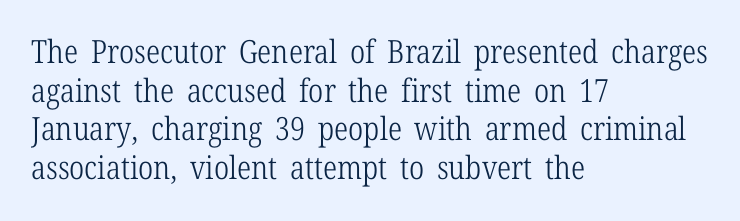
The image shows 32 px light, condensed serif type, upright; set left-aligned, line spacing 1.21x, normal letter spacing, not underlined; low stroke contrast and a medium x-height.
